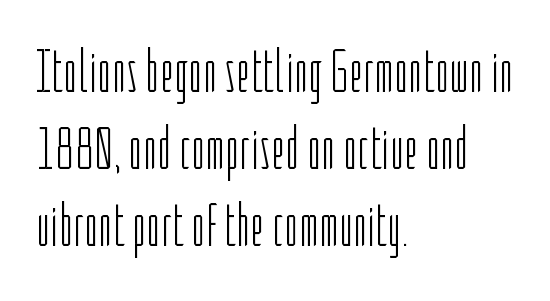
{"serif": "no", "italic": "no", "bold": "no", "weight": "light", "width": "condensed", "stroke_contrast": "low", "x_height": "medium", "monospaced": "no", "underline": "no", "align": "left", "line_spacing_ratio": 1.24, "letter_spacing": "normal", "letter_spacing_em": 0.0, "glyph_px": 62}
